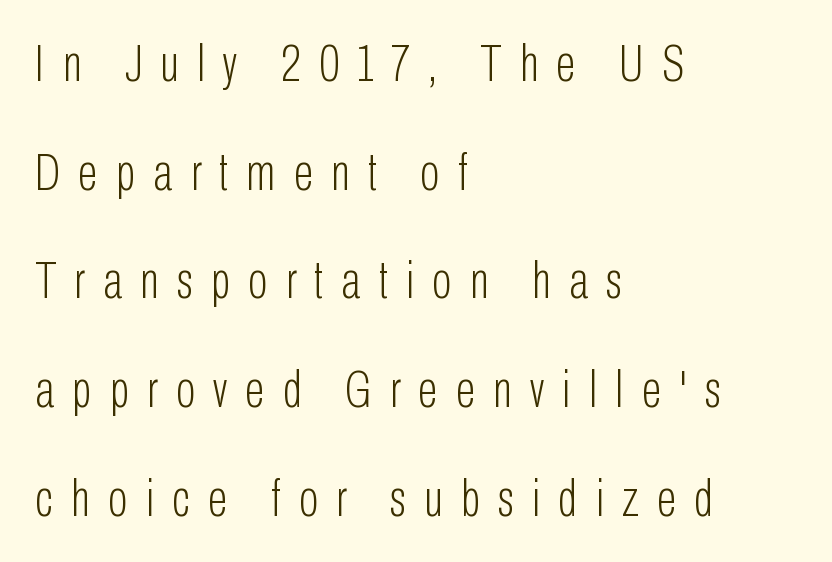
{"serif": "no", "italic": "no", "bold": "no", "weight": "light", "width": "condensed", "stroke_contrast": "low", "x_height": "medium", "monospaced": "no", "underline": "no", "align": "left", "line_spacing": "loose", "line_spacing_ratio": 2.09, "letter_spacing": "wide", "letter_spacing_em": 0.35, "glyph_px": 52}
